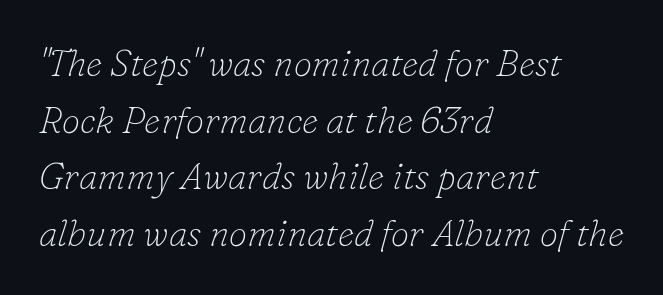
The image shows 37 px thin serif type, italic (leaning right); set left-aligned, normal line spacing (1.53x), normal letter spacing, not underlined; low stroke contrast and a small x-height.
